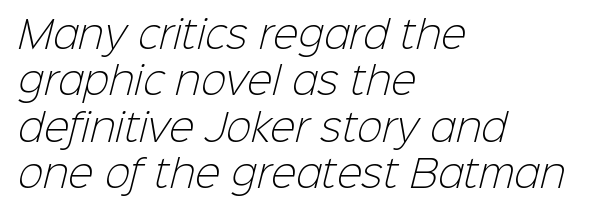
{"serif": "no", "bold": "no", "weight": "light", "width": "normal", "stroke_contrast": "low", "x_height": "medium", "monospaced": "no", "underline": "no", "align": "left", "line_spacing_ratio": 1.22, "letter_spacing": "normal", "letter_spacing_em": 0.0, "glyph_px": 38}
